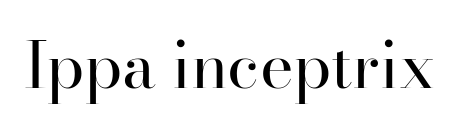
{"serif": "yes", "italic": "no", "bold": "no", "weight": "regular", "width": "normal", "stroke_contrast": "high", "x_height": "small", "monospaced": "no", "underline": "no", "letter_spacing": "normal", "letter_spacing_em": 0.0, "glyph_px": 64}
